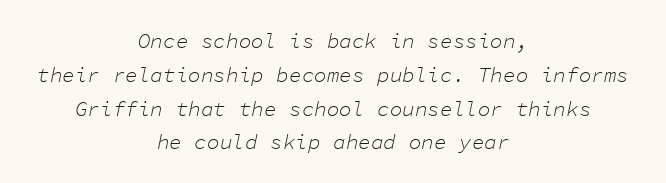
The baseline area is clear. This is not heavy type; no bold has been used. The lines sit at an ordinary, default distance from one another. Glyph-to-glyph distance matches everyday printed text. The compositor balanced each line on the midline. Notice how the stems are inclined rather than vertical — that's the hallmark of italics.
